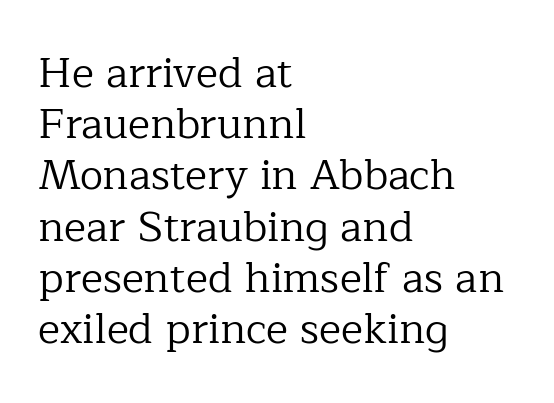
Q: Is the text bold? A: No.
Q: Is the text italic (slanted)? A: No, it is upright.
Q: Is the typeface a serif or a sans-serif typeface? A: Serif.
Q: Is the text underlined? A: No.
Q: How is the paragraph aligned? A: Left-aligned.
Q: Is the spacing between letters normal or unusually wide? A: Normal.
Q: Width (condensed, normal, or wide)? A: Normal.
Q: Stroke contrast? A: Low.
Q: x-height? A: Medium.
Q: Monospaced? A: No.
